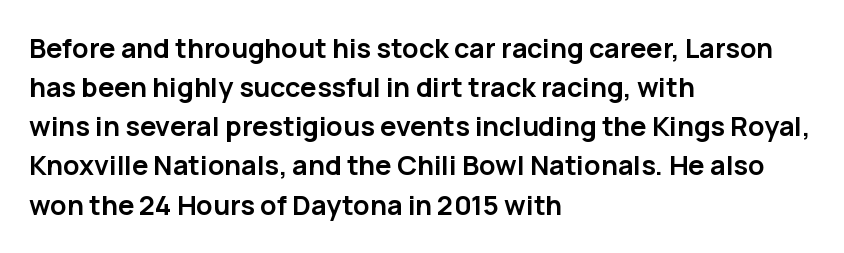
{"italic": "no", "bold": "yes", "underline": "no", "align": "left", "line_spacing": "normal", "line_spacing_ratio": 1.45, "letter_spacing": "normal", "letter_spacing_em": 0.0, "glyph_px": 27}
